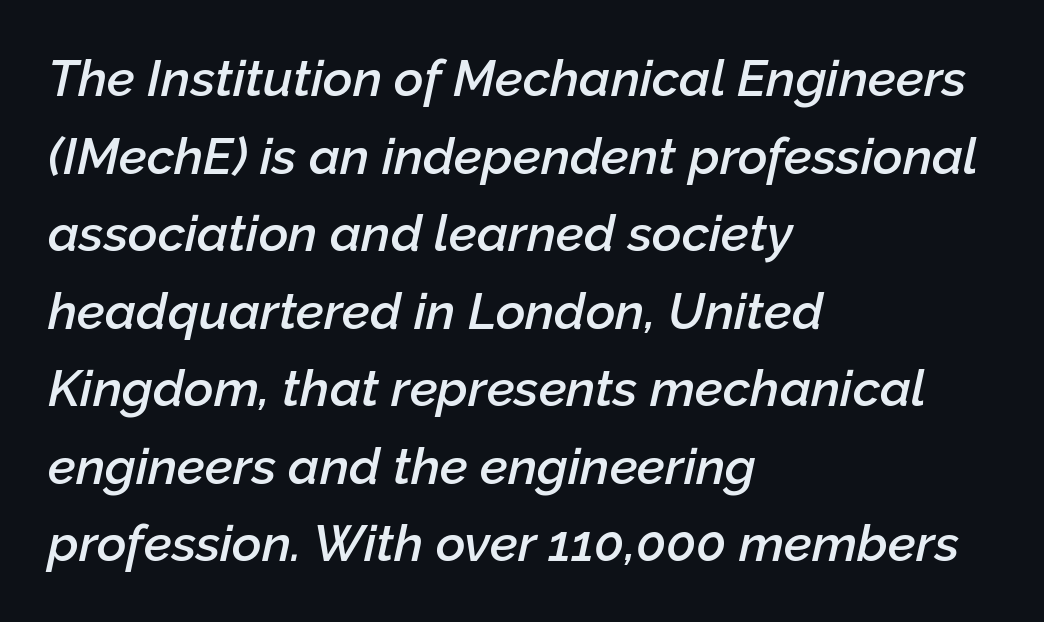
{"italic": "yes", "lean": "right", "slant_degrees": 12, "bold": "semi", "weight": "semibold", "width": "normal", "stroke_contrast": "low", "x_height": "medium", "monospaced": "no", "underline": "no", "align": "left", "line_spacing": "normal", "line_spacing_ratio": 1.52, "letter_spacing": "normal", "letter_spacing_em": 0.0, "glyph_px": 51}
